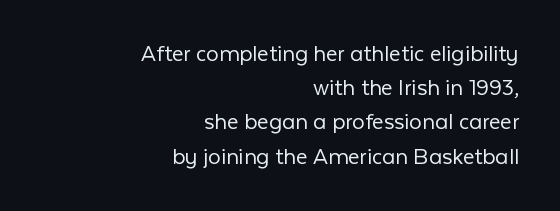
The image shows 25 px text type, upright; set right-aligned, normal line spacing (1.37x), normal letter spacing, not underlined.
